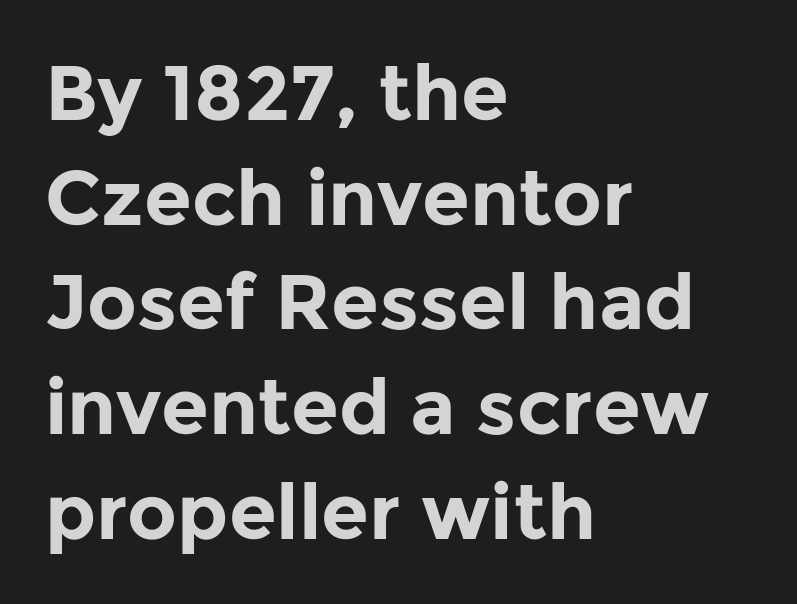
The image shows 77 px bold sans-serif type, upright; set left-aligned, normal line spacing (1.36x), normal letter spacing, not underlined; low stroke contrast and a medium x-height.
